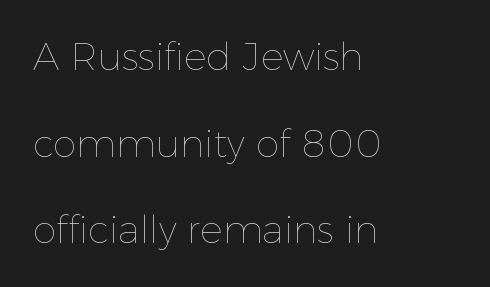
The image shows 38 px thin type, upright; set left-aligned, loose line spacing (2.28x), normal letter spacing, not underlined; a medium x-height.
